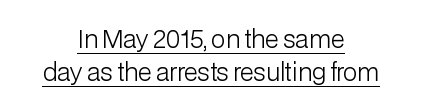
Q: Is the text bold? A: No.
Q: Is the text italic (slanted)? A: No, it is upright.
Q: Is the text underlined? A: Yes.
Q: How is the paragraph aligned? A: Centered.
Q: Is the spacing between letters normal or unusually wide? A: Normal.
Q: Is the spacing between lines tight, normal or loose? A: Normal.
